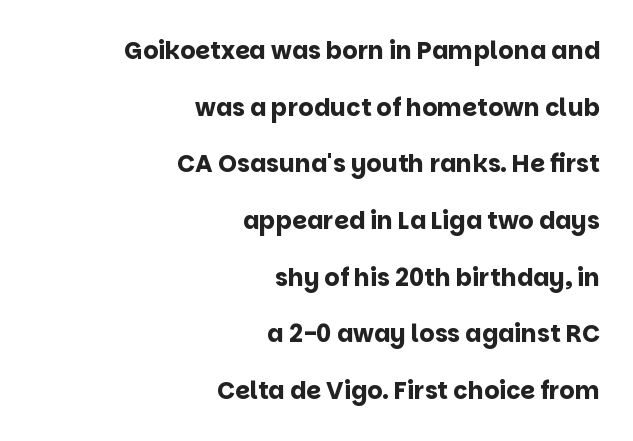
The image shows 24 px bold type, upright; set right-aligned, loose line spacing (2.36x), normal letter spacing, not underlined.
